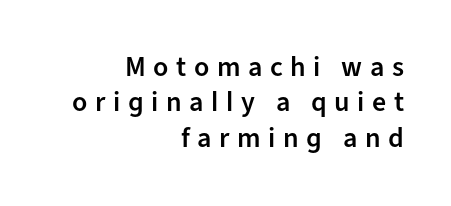
Varying glyph widths throughout — classic text-font behaviour. Typographic density is moderately raised because the face is semibold. The designer left line spacing at the default. The paragraph has a hard right edge and a soft left edge. I'd call this a sans setting — the letters go barefoot. Lines of text with bare space underneath.
